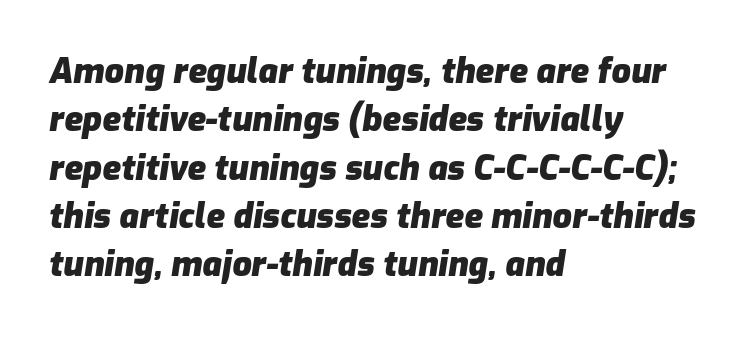
The image shows 34 px heavy type, italic (leaning right); set left-aligned, normal line spacing (1.42x), normal letter spacing, not underlined; low stroke contrast and a medium x-height.
